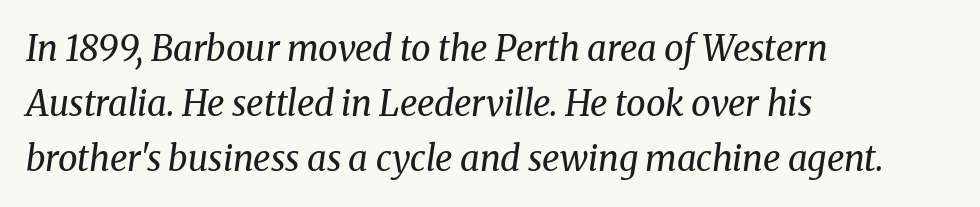
To sum up the face: it has serifs. Students, observe: this is what conventionally led text looks like. These lines keep a tight, regular rhythm from letter to letter. Spacing verdict: proportional, widths tailored to each character.
